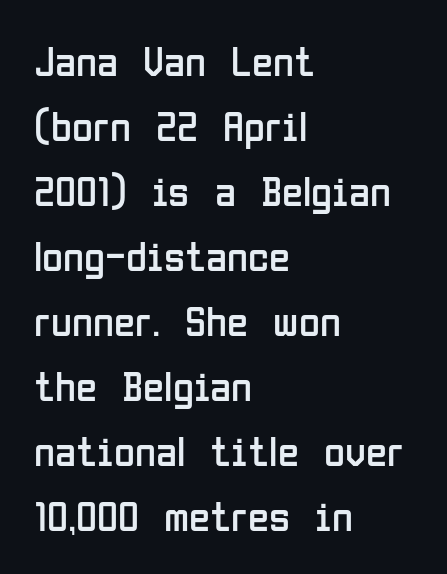
Q: Is the text bold? A: No.
Q: Is the text italic (slanted)? A: No, it is upright.
Q: Is the typeface a serif or a sans-serif typeface? A: Sans-serif.
Q: Is the text underlined? A: No.
Q: How is the paragraph aligned? A: Left-aligned.
Q: Is the spacing between letters normal or unusually wide? A: Normal.
Q: Is the spacing between lines tight, normal or loose? A: Normal.
Q: Width (condensed, normal, or wide)? A: Condensed.
Q: Stroke contrast? A: Low.
Q: x-height? A: Medium.
Q: Monospaced? A: No.
